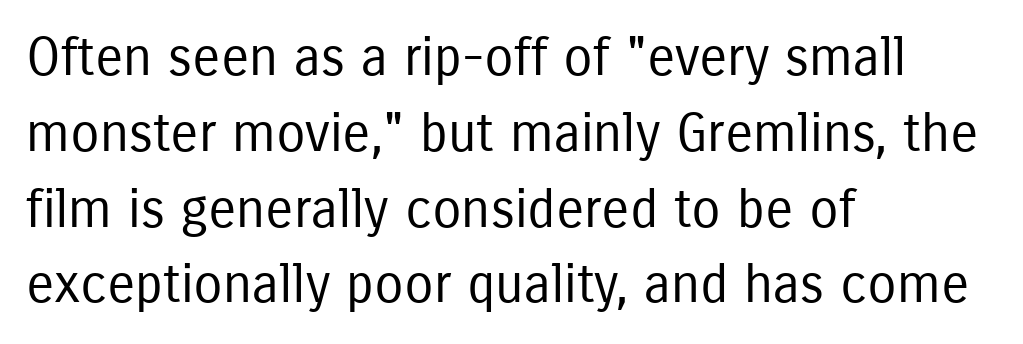
The image shows 53 px regular-weight, condensed sans-serif type, upright; set left-aligned, normal line spacing (1.43x), normal letter spacing, not underlined; low stroke contrast and a medium x-height.
